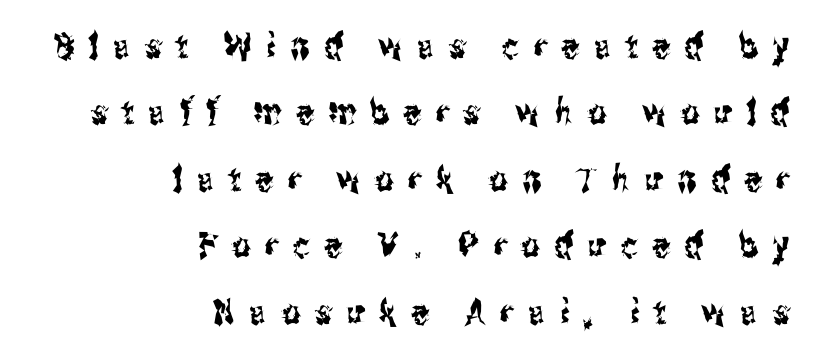
{"serif": "no", "italic": "no", "width": "condensed", "stroke_contrast": "medium", "x_height": "medium", "monospaced": "no", "underline": "no", "align": "right", "line_spacing": "loose", "line_spacing_ratio": 1.9, "letter_spacing": "wide", "letter_spacing_em": 0.42, "glyph_px": 35}
